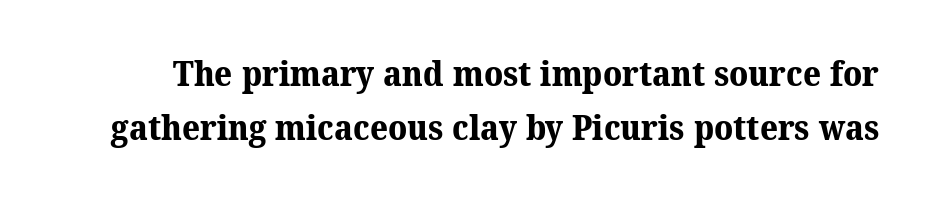
Q: Is the text bold? A: Yes.
Q: Is the typeface a serif or a sans-serif typeface? A: Serif.
Q: Is the text underlined? A: No.
Q: Is the spacing between letters normal or unusually wide? A: Normal.
Q: Is the spacing between lines tight, normal or loose? A: Normal.
Q: Width (condensed, normal, or wide)? A: Normal.
Q: Stroke contrast? A: Medium.
Q: x-height? A: Medium.
Q: Monospaced? A: No.
